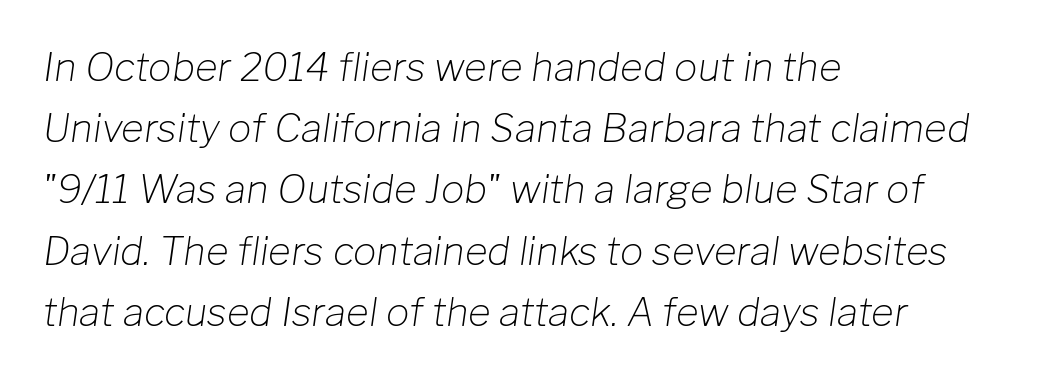
{"italic": "yes", "lean": "right", "slant_degrees": 8, "bold": "no", "weight": "light", "width": "normal", "stroke_contrast": "low", "x_height": "medium", "monospaced": "no", "underline": "no", "align": "left", "line_spacing": "normal", "line_spacing_ratio": 1.57, "letter_spacing": "normal", "letter_spacing_em": 0.0, "glyph_px": 39}
